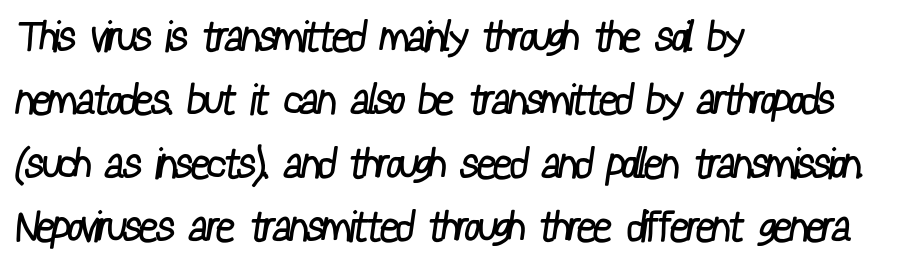
Q: Is the text bold? A: No.
Q: Is the typeface a serif or a sans-serif typeface? A: Sans-serif.
Q: Is the text underlined? A: No.
Q: How is the paragraph aligned? A: Left-aligned.
Q: Is the spacing between letters normal or unusually wide? A: Normal.
Q: Is the spacing between lines tight, normal or loose? A: Normal.
Q: Width (condensed, normal, or wide)? A: Condensed.
Q: Stroke contrast? A: Low.
Q: x-height? A: Medium.
Q: Monospaced? A: No.
